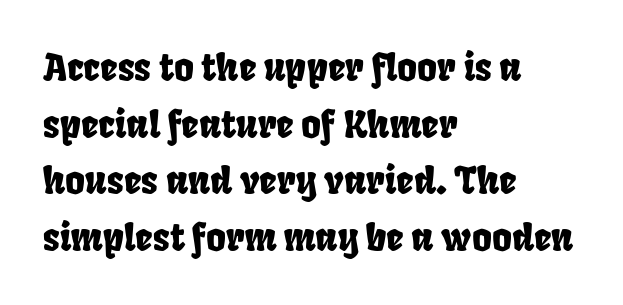
Q: Is the typeface a serif or a sans-serif typeface? A: Sans-serif.
Q: Is the text underlined? A: No.
Q: How is the paragraph aligned? A: Left-aligned.
Q: Is the spacing between letters normal or unusually wide? A: Normal.
Q: Is the spacing between lines tight, normal or loose? A: Normal.
Q: Width (condensed, normal, or wide)? A: Condensed.
Q: Stroke contrast? A: Low.
Q: x-height? A: Large.
Q: Monospaced? A: No.
